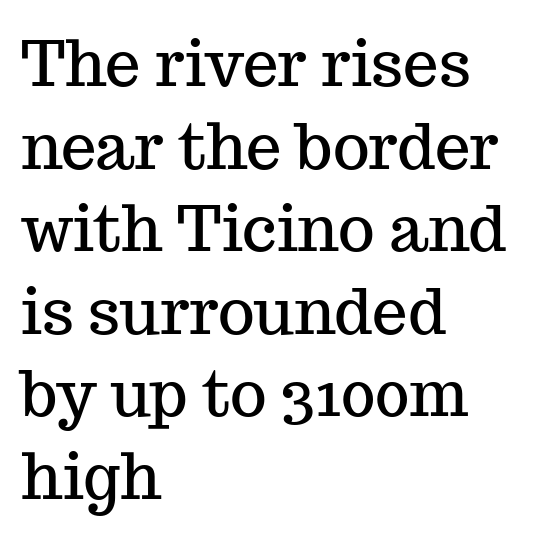
{"serif": "yes", "italic": "no", "width": "normal", "stroke_contrast": "medium", "x_height": "medium", "monospaced": "no", "underline": "no", "align": "left", "line_spacing": "normal", "line_spacing_ratio": 1.31, "letter_spacing": "normal", "letter_spacing_em": 0.0, "glyph_px": 63}
